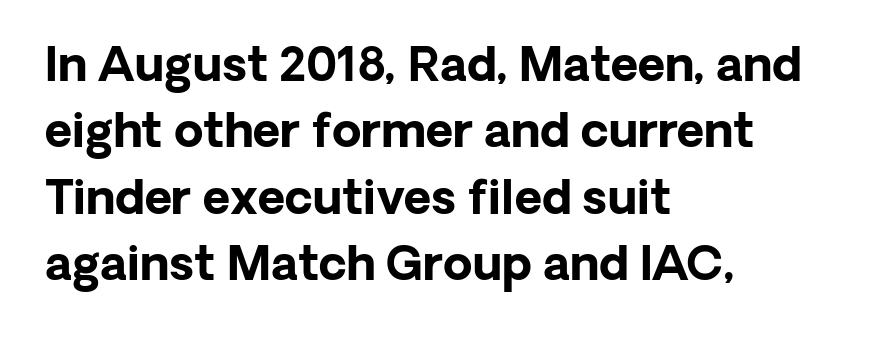
Typographically, this falls in the sans-serif category. A clean baseline with only descenders dipping below it. Reading down the column, the eye jumps a familiar distance to each next line. The text block is weighted toward the left margin, trailing off unevenly rightward.
